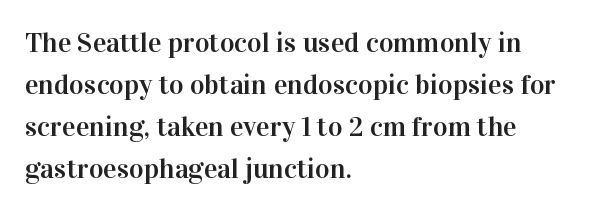
All the whitespace from short lines collects on the right. The designer left line spacing at the default. You could call the tracking neutral — neither tight nor loose. Note the varied advance widths — an 'i' is clearly narrower than an 'm'. The letters stand straight up with perfectly vertical stems.
